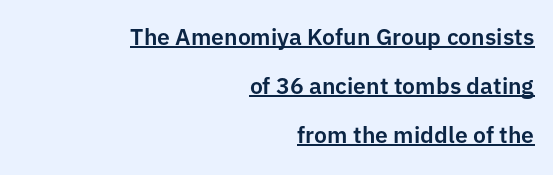
The image shows 23 px text type, upright; set right-aligned, loose line spacing (2.12x), normal letter spacing, underlined.
